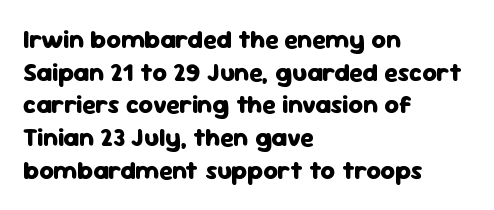
You could call the tracking neutral — neither tight nor loose. Ordinary non-slanted type is in use. Heavy, bold letterforms. Does the copy run flush right? No — it runs flush left. Regular leading.
